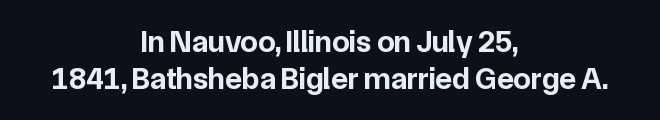
{"serif": "no", "italic": "no", "bold": "yes", "weight": "bold", "width": "normal", "stroke_contrast": "low", "x_height": "medium", "monospaced": "no", "underline": "no", "align": "center", "line_spacing_ratio": 1.19, "letter_spacing": "normal", "letter_spacing_em": 0.0, "glyph_px": 31}
